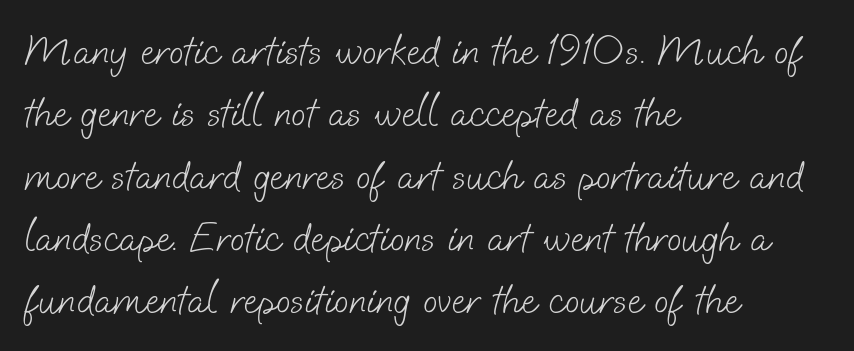
{"serif": "no", "bold": "no", "weight": "light", "width": "normal", "stroke_contrast": "low", "x_height": "small", "monospaced": "no", "underline": "no", "align": "left", "line_spacing": "normal", "line_spacing_ratio": 1.45, "letter_spacing": "normal", "letter_spacing_em": 0.0, "glyph_px": 43}
